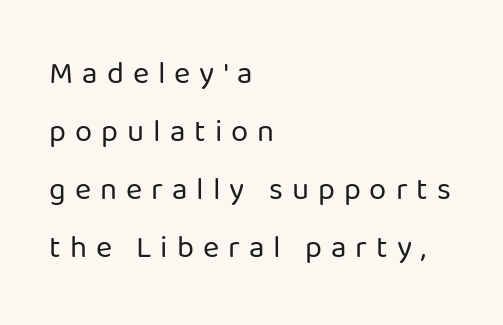
{"serif": "no", "italic": "no", "bold": "no", "weight": "regular", "width": "normal", "stroke_contrast": "low", "x_height": "medium", "monospaced": "no", "underline": "no", "align": "left", "line_spacing_ratio": 1.87, "letter_spacing": "wide", "letter_spacing_em": 0.29, "glyph_px": 31}
